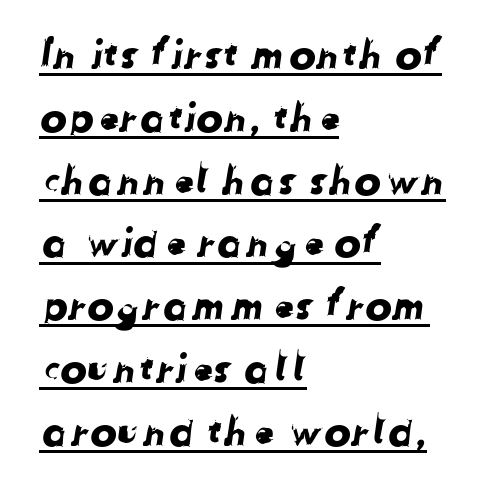
Q: Is the typeface a serif or a sans-serif typeface? A: Sans-serif.
Q: Is the text underlined? A: Yes.
Q: How is the paragraph aligned? A: Left-aligned.
Q: Is the spacing between letters normal or unusually wide? A: Normal.
Q: Is the spacing between lines tight, normal or loose? A: Normal.
Q: Width (condensed, normal, or wide)? A: Normal.
Q: Stroke contrast? A: Low.
Q: x-height? A: Medium.
Q: Monospaced? A: No.
